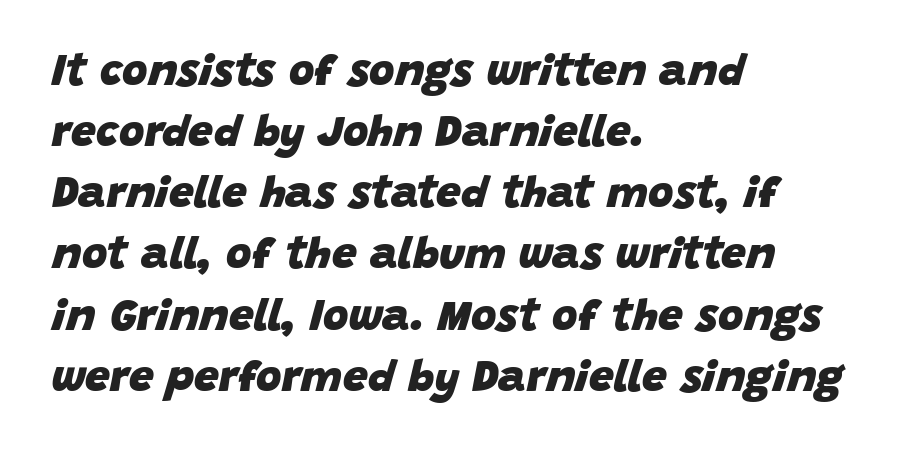
The letters advance in unequal steps, a hallmark of proportional type. A normal amount of white space separates one row of letters from the next. The passage shown is emphatically bold. Is the type slanted? Yes — the strokes lean at a clear angle. In terms of letterspacing, this is plain default setting.
